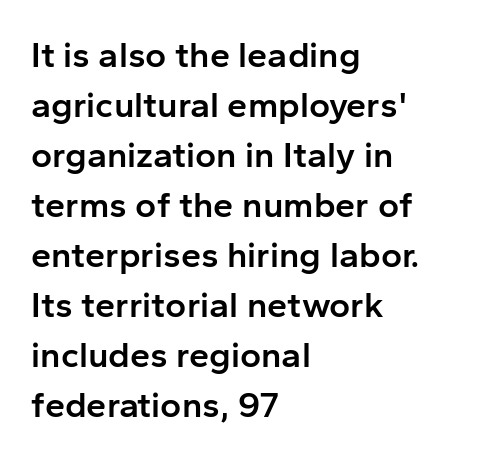
Q: Is the text bold? A: Semi-bold.
Q: Is the text italic (slanted)? A: No, it is upright.
Q: Is the typeface a serif or a sans-serif typeface? A: Sans-serif.
Q: Is the text underlined? A: No.
Q: How is the paragraph aligned? A: Left-aligned.
Q: Is the spacing between letters normal or unusually wide? A: Normal.
Q: Is the spacing between lines tight, normal or loose? A: Normal.
Q: Width (condensed, normal, or wide)? A: Normal.
Q: Stroke contrast? A: Low.
Q: x-height? A: Medium.
Q: Monospaced? A: No.
